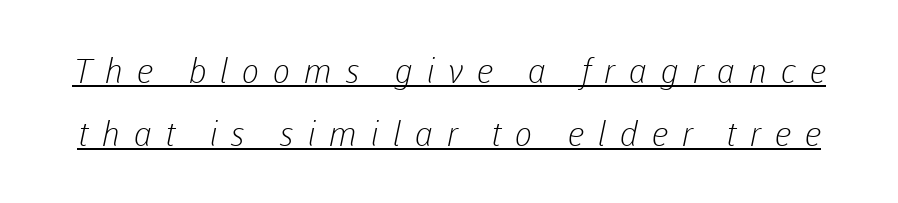
Q: Is the text bold? A: No.
Q: Is the typeface a serif or a sans-serif typeface? A: Sans-serif.
Q: Is the text underlined? A: Yes.
Q: Is the spacing between letters normal or unusually wide? A: Unusually wide.
Q: Width (condensed, normal, or wide)? A: Normal.
Q: Stroke contrast? A: Low.
Q: x-height? A: Medium.
Q: Monospaced? A: No.
